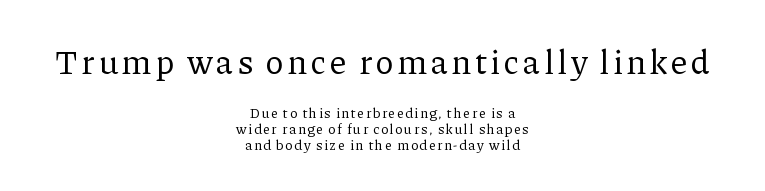
Q: Is the text bold? A: No.
Q: Is the text italic (slanted)? A: No, it is upright.
Q: Is the typeface a serif or a sans-serif typeface? A: Serif.
Q: Is the text underlined? A: No.
Q: How is the paragraph aligned? A: Centered.
Q: Is the spacing between lines tight, normal or loose? A: Tight.
Q: Which block of text is set in a larger size, the first (top) or the second (bottom)? A: The first (top) one.
Q: Width (condensed, normal, or wide)? A: Normal.
Q: Stroke contrast? A: Low.
Q: x-height? A: Medium.
Q: Monospaced? A: No.
